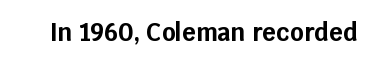
The image shows 24 px bold type, upright; set normal letter spacing, not underlined.
